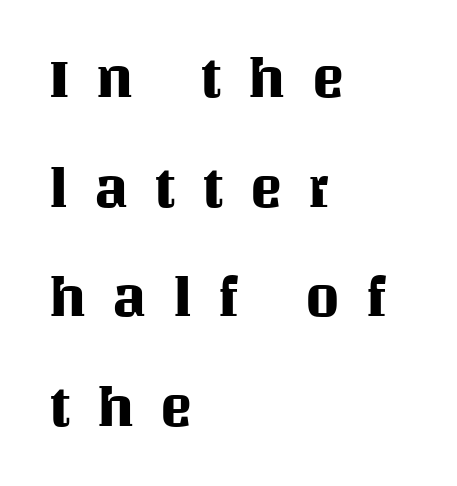
The image shows 54 px text type, upright; set left-aligned, loose line spacing (2.03x), unusually wide letter spacing (+0.49 em), not underlined; medium stroke contrast and a large x-height.
